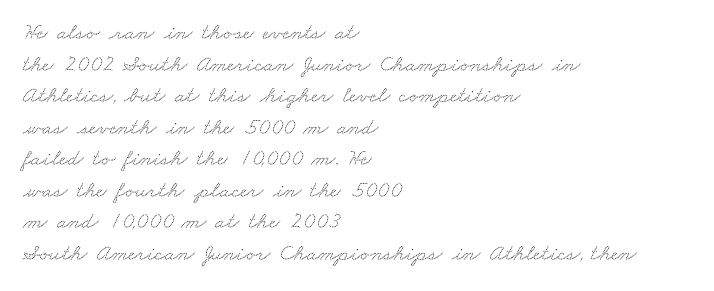
The rendering uses a moderate line-height, typical for paragraphs. A clean baseline with only descenders dipping below it. Compared with a centered layout, this one pins lines to the left instead. In terms of letterspacing, this is plain default setting.
